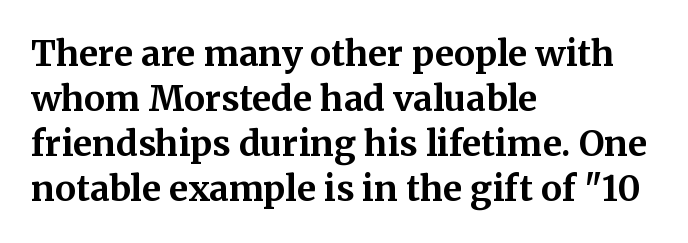
Q: Is the text bold? A: Yes.
Q: Is the text italic (slanted)? A: No, it is upright.
Q: Is the typeface a serif or a sans-serif typeface? A: Serif.
Q: Is the text underlined? A: No.
Q: How is the paragraph aligned? A: Left-aligned.
Q: Is the spacing between letters normal or unusually wide? A: Normal.
Q: Is the spacing between lines tight, normal or loose? A: Normal.
Q: Width (condensed, normal, or wide)? A: Normal.
Q: Stroke contrast? A: Medium.
Q: x-height? A: Medium.
Q: Monospaced? A: No.
